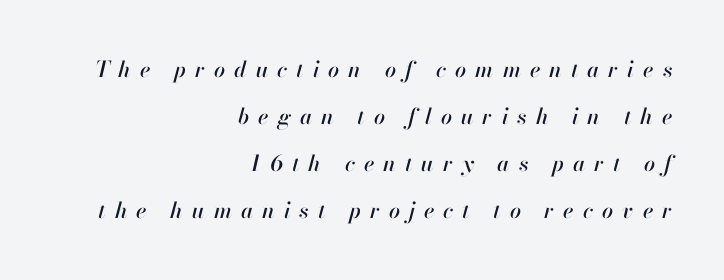
The image shows 22 px text type, italic (leaning right); set right-aligned, loose line spacing (2.14x), unusually wide letter spacing (+0.41 em), not underlined.
